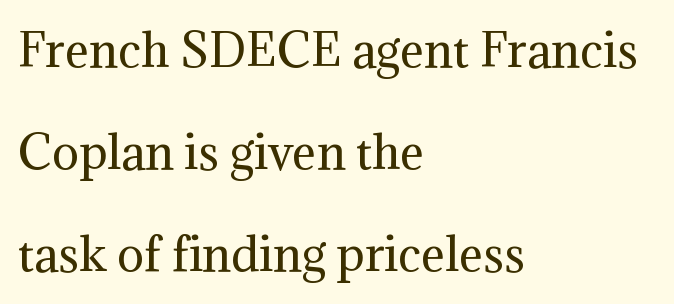
No heavy texture on the line: the type isn't bold. Honestly, the letter spacing is just normal — you wouldn't notice it. Layout note: lines flush left. Plain, unruled lines of type.
